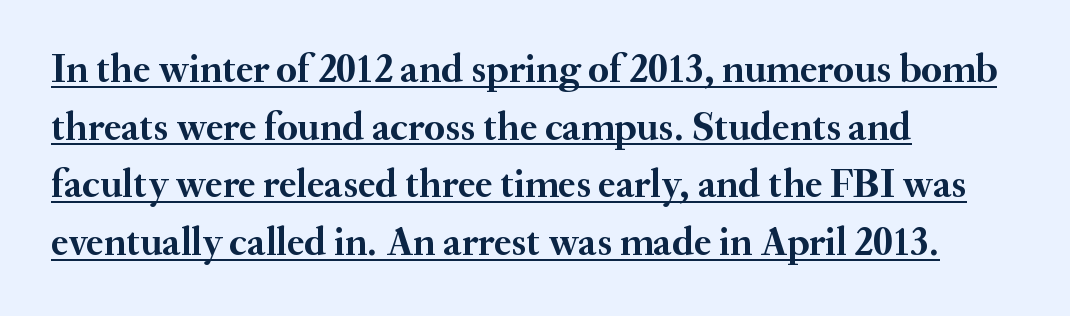
{"serif": "yes", "italic": "no", "bold": "yes", "weight": "semibold", "width": "normal", "stroke_contrast": "medium", "x_height": "small", "monospaced": "no", "underline": "yes", "align": "left", "line_spacing": "normal", "line_spacing_ratio": 1.44, "letter_spacing": "normal", "letter_spacing_em": 0.0, "glyph_px": 40}
